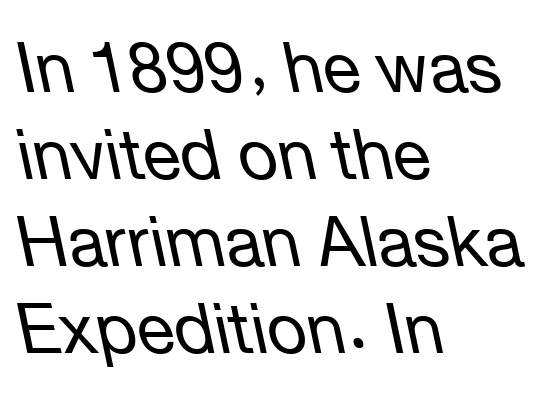
{"italic": "yes", "lean": "left", "slant_degrees": 12, "bold": "no", "weight": "regular", "width": "normal", "stroke_contrast": "low", "x_height": "medium", "monospaced": "no", "underline": "no", "align": "left", "line_spacing": "normal", "line_spacing_ratio": 1.26, "letter_spacing": "normal", "letter_spacing_em": 0.0, "glyph_px": 69}
